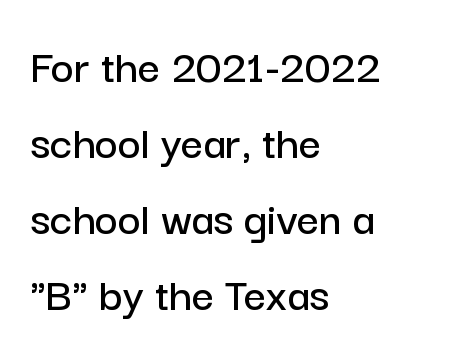
Q: Is the text italic (slanted)? A: No, it is upright.
Q: Is the typeface a serif or a sans-serif typeface? A: Sans-serif.
Q: Is the text underlined? A: No.
Q: How is the paragraph aligned? A: Left-aligned.
Q: Is the spacing between letters normal or unusually wide? A: Normal.
Q: Is the spacing between lines tight, normal or loose? A: Normal.
Q: Width (condensed, normal, or wide)? A: Normal.
Q: Stroke contrast? A: Low.
Q: x-height? A: Medium.
Q: Monospaced? A: No.
